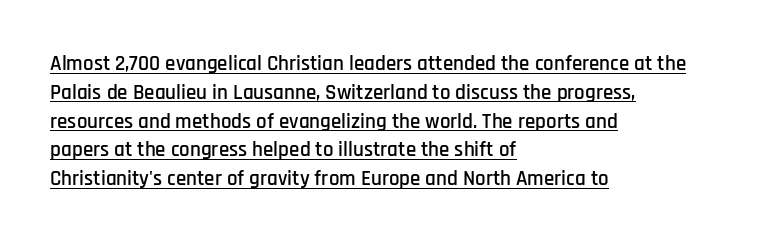
Q: Is the text italic (slanted)? A: No, it is upright.
Q: Is the text underlined? A: Yes.
Q: How is the paragraph aligned? A: Left-aligned.
Q: Is the spacing between letters normal or unusually wide? A: Normal.
Q: Is the spacing between lines tight, normal or loose? A: Normal.
